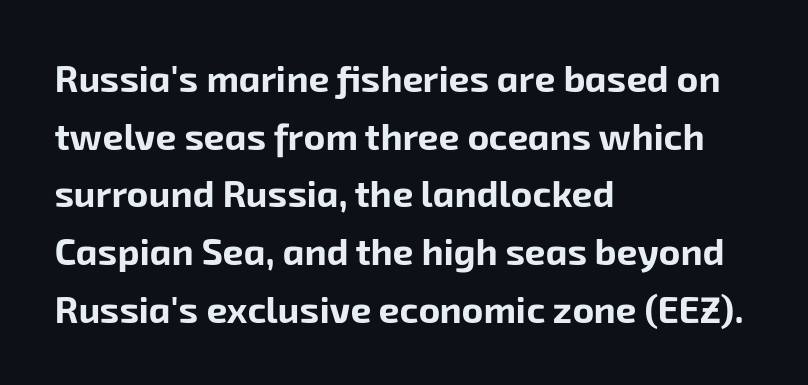
The image shows 37 px bold sans-serif type; set left-aligned, normal line spacing (1.56x), normal letter spacing, not underlined; low stroke contrast and a medium x-height.
